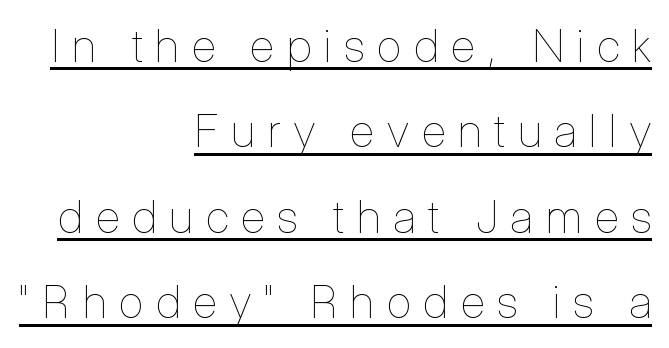
The image shows 45 px thin, condensed type, upright; set right-aligned, loose line spacing (1.9x), unusually wide letter spacing (+0.29 em), underlined; low stroke contrast and a medium x-height.
